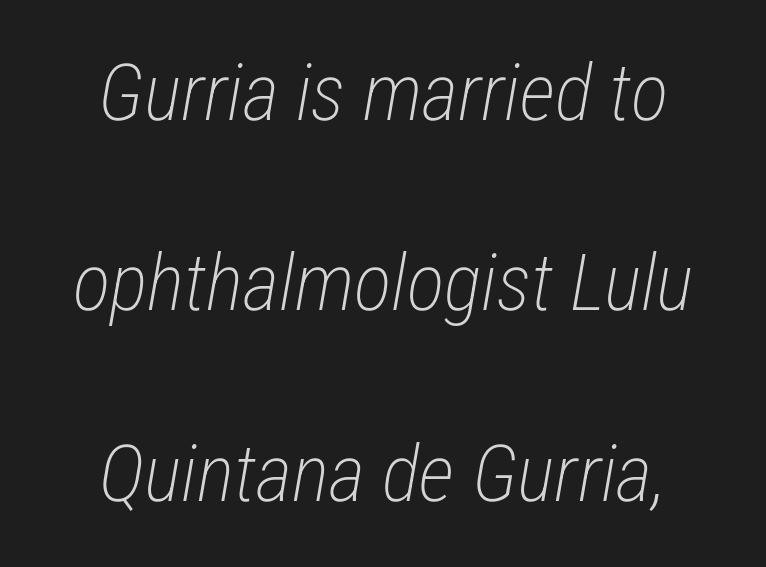
Q: Is the text bold? A: No.
Q: Is the text italic (slanted)? A: Yes, it leans right by about 12 degrees.
Q: Is the text underlined? A: No.
Q: How is the paragraph aligned? A: Centered.
Q: Is the spacing between letters normal or unusually wide? A: Normal.
Q: Is the spacing between lines tight, normal or loose? A: Loose.
Q: Width (condensed, normal, or wide)? A: Condensed.
Q: Stroke contrast? A: Low.
Q: x-height? A: Medium.
Q: Monospaced? A: No.
